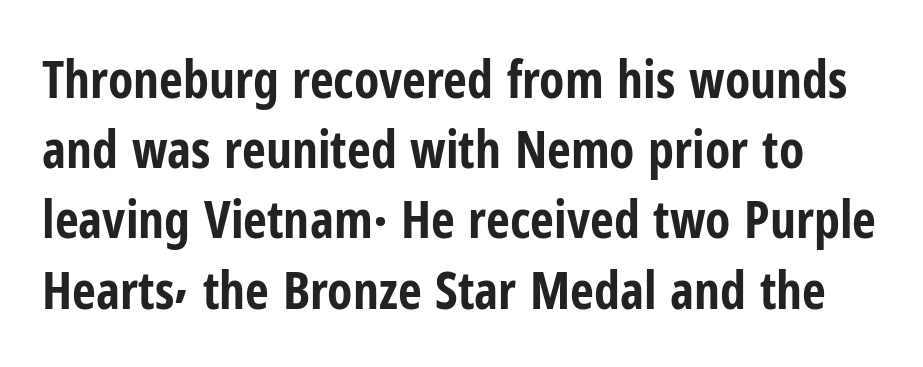
The image shows 52 px bold, condensed sans-serif type, upright; set normal line spacing (1.35x), normal letter spacing, not underlined; low stroke contrast and a medium x-height.
